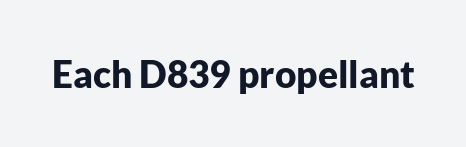
Q: Is the text bold? A: Yes.
Q: Is the text italic (slanted)? A: No, it is upright.
Q: Is the typeface a serif or a sans-serif typeface? A: Sans-serif.
Q: Is the text underlined? A: No.
Q: Is the spacing between letters normal or unusually wide? A: Normal.
Q: Width (condensed, normal, or wide)? A: Normal.
Q: Stroke contrast? A: Low.
Q: x-height? A: Medium.
Q: Monospaced? A: No.
